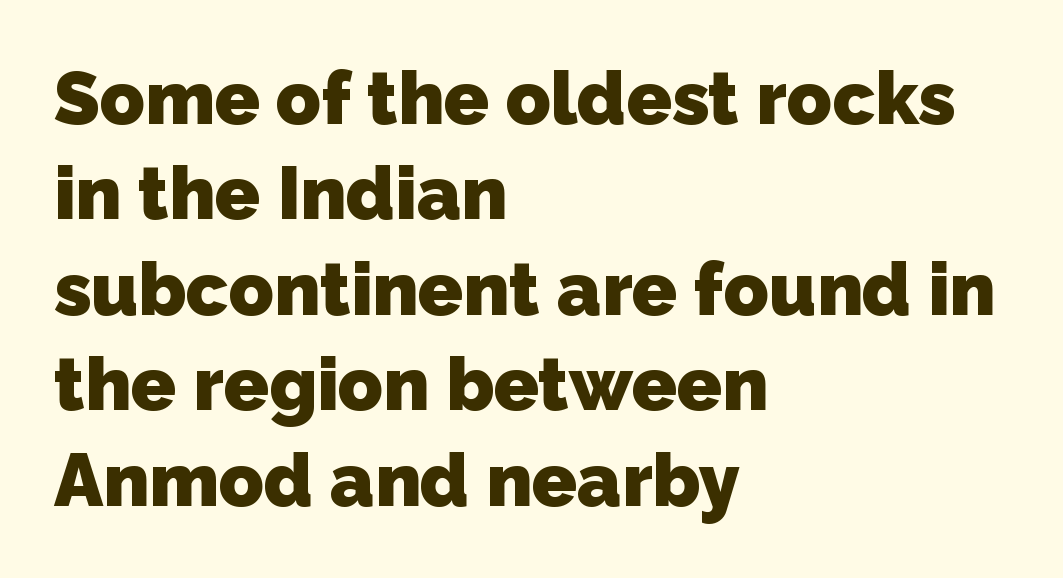
Q: Is the text bold? A: Yes.
Q: Is the typeface a serif or a sans-serif typeface? A: Sans-serif.
Q: Is the text underlined? A: No.
Q: How is the paragraph aligned? A: Left-aligned.
Q: Is the spacing between letters normal or unusually wide? A: Normal.
Q: Is the spacing between lines tight, normal or loose? A: Normal.
Q: Width (condensed, normal, or wide)? A: Normal.
Q: Stroke contrast? A: Low.
Q: x-height? A: Medium.
Q: Monospaced? A: No.
